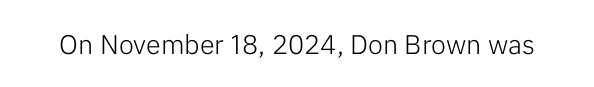
{"italic": "no", "bold": "no", "underline": "no", "letter_spacing": "normal", "letter_spacing_em": 0.0, "glyph_px": 27}
